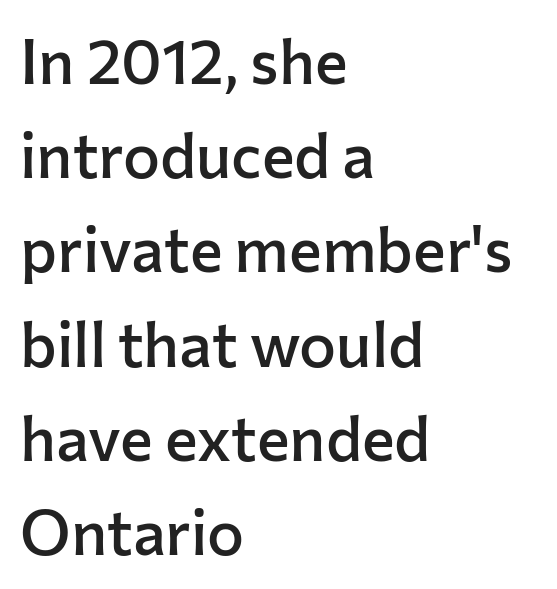
Line starts are locked; line ends wander. You could not count columns in this text — the font is proportionally spaced. Anything drawn beneath the words? Only blank space. Honestly, the letter spacing is just normal — you wouldn't notice it. The lines sit at an ordinary, default distance from one another.
